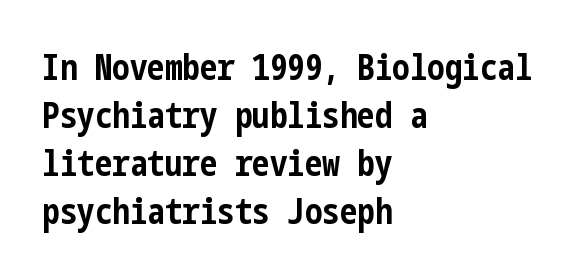
{"serif": "no", "italic": "no", "bold": "yes", "weight": "bold", "width": "condensed", "stroke_contrast": "low", "x_height": "medium", "underline": "no", "align": "left", "line_spacing": "normal", "line_spacing_ratio": 1.37, "letter_spacing": "normal", "letter_spacing_em": 0.0, "glyph_px": 35}
